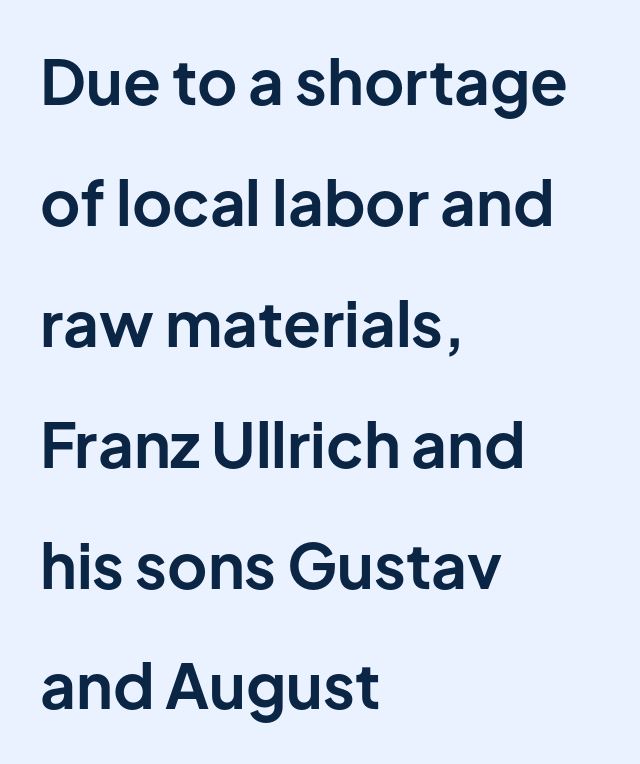
The image shows 62 px bold sans-serif type, upright; set left-aligned, loose line spacing (1.95x), normal letter spacing, not underlined; low stroke contrast and a medium x-height.
